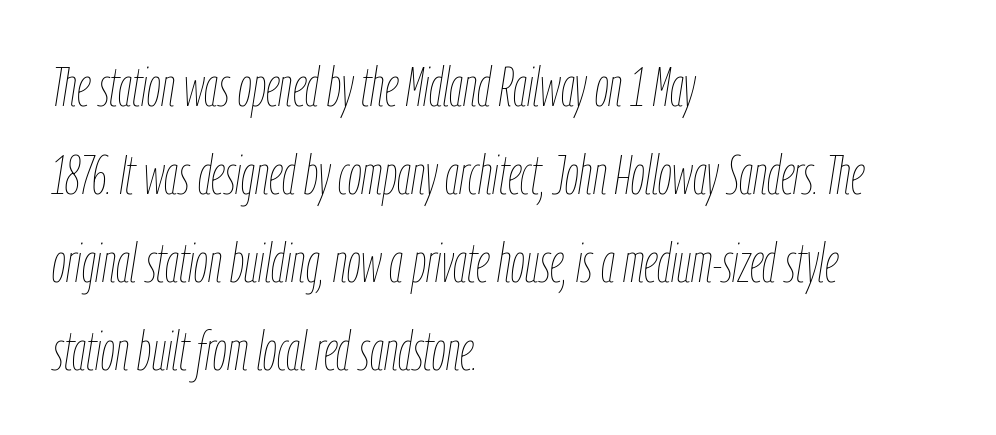
{"italic": "yes", "lean": "right", "slant_degrees": 9, "bold": "no", "weight": "thin", "width": "condensed", "stroke_contrast": "low", "x_height": "medium", "monospaced": "no", "underline": "no", "align": "left", "line_spacing": "normal", "line_spacing_ratio": 1.6, "letter_spacing": "normal", "letter_spacing_em": 0.0, "glyph_px": 55}
